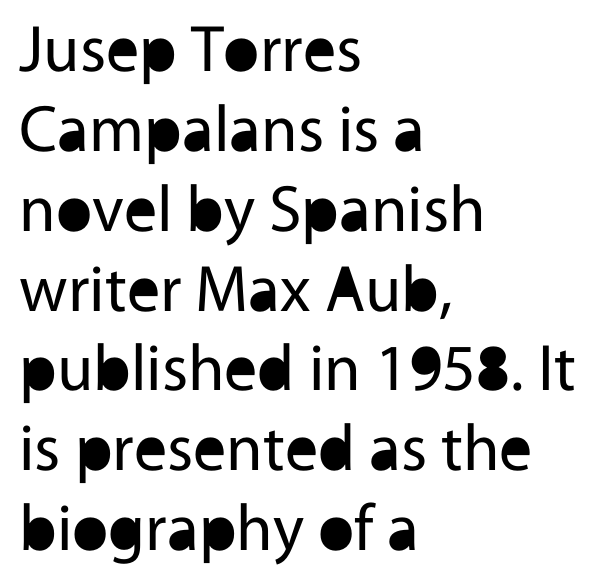
{"serif": "no", "italic": "no", "bold": "no", "weight": "regular", "width": "normal", "x_height": "medium", "monospaced": "no", "underline": "no", "align": "left", "line_spacing_ratio": 1.21, "letter_spacing": "normal", "letter_spacing_em": 0.0, "glyph_px": 66}
